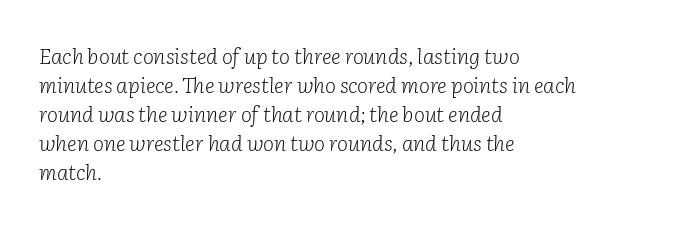
{"italic": "yes", "lean": "right", "slant_degrees": 2, "bold": "no", "underline": "no", "align": "left", "line_spacing": "normal", "line_spacing_ratio": 1.38, "letter_spacing": "normal", "letter_spacing_em": 0.0, "glyph_px": 21}
